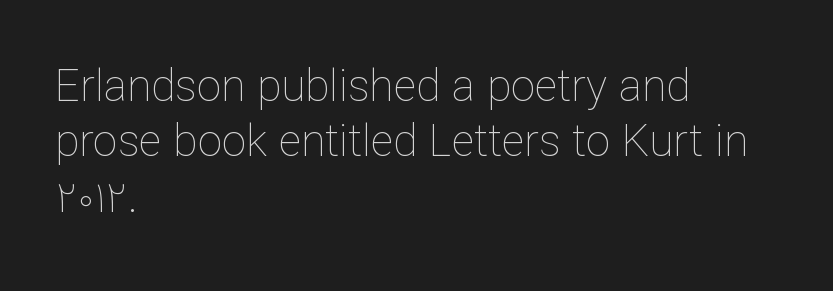
The image shows 44 px thin type, upright; set left-aligned, normal line spacing (1.26x), normal letter spacing, not underlined; low stroke contrast and a medium x-height.
